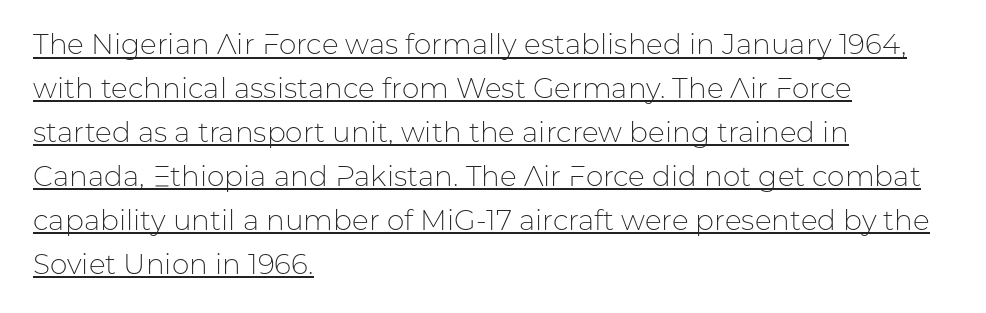
The image shows 28 px light sans-serif type, upright; set left-aligned, normal line spacing (1.57x), normal letter spacing, underlined; low stroke contrast and a medium x-height.
